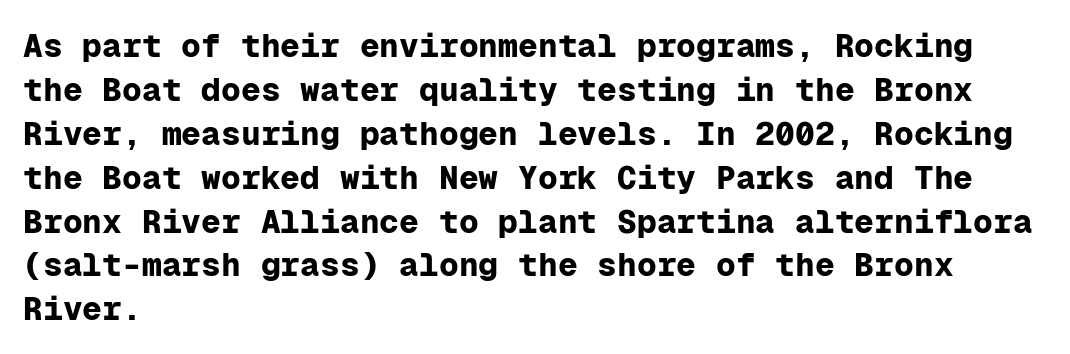
Nope, not italic — everything's standing straight. Each line starts at the same left margin while the right side varies. On the weight axis this lands at bold, roughly 700. Compared with typical body copy, the letter spacing here is the same. Fixed-width glyphs throughout — classic coding-font behaviour. Stroke terminals: plain, sans-serif.
